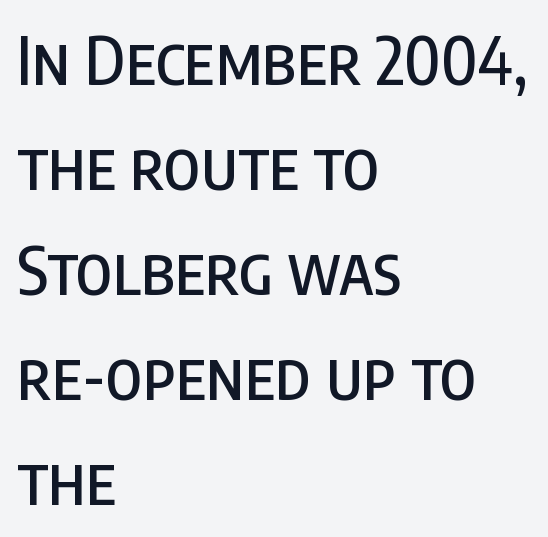
{"serif": "no", "italic": "no", "width": "condensed", "stroke_contrast": "low", "x_height": "large", "monospaced": "no", "underline": "no", "align": "left", "line_spacing": "normal", "line_spacing_ratio": 1.59, "letter_spacing": "normal", "letter_spacing_em": 0.0, "glyph_px": 66}
